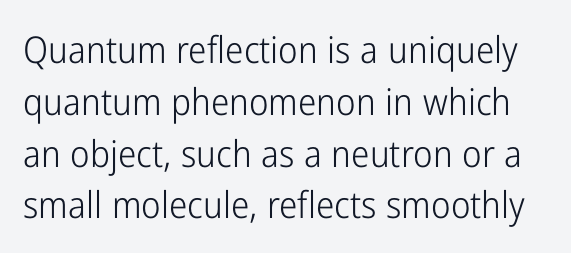
The glyphs are unaccompanied by any horizontal stroke below them. Classification — sans serif. Successive baselines arrive at the customary interval. Varying glyph widths throughout — classic text-font behaviour.
